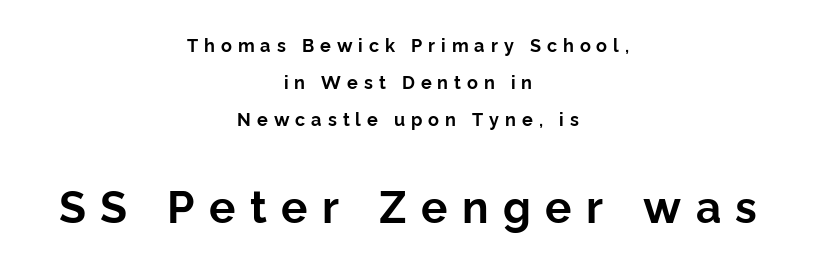
Q: Is the text bold? A: Yes.
Q: Is the text italic (slanted)? A: No, it is upright.
Q: Is the typeface a serif or a sans-serif typeface? A: Sans-serif.
Q: Is the text underlined? A: No.
Q: How is the paragraph aligned? A: Centered.
Q: Is the spacing between letters normal or unusually wide? A: Unusually wide.
Q: Is the spacing between lines tight, normal or loose? A: Loose.
Q: Which block of text is set in a larger size, the first (top) or the second (bottom)? A: The second (bottom) one.
Q: Width (condensed, normal, or wide)? A: Normal.
Q: Stroke contrast? A: Low.
Q: x-height? A: Medium.
Q: Monospaced? A: No.
